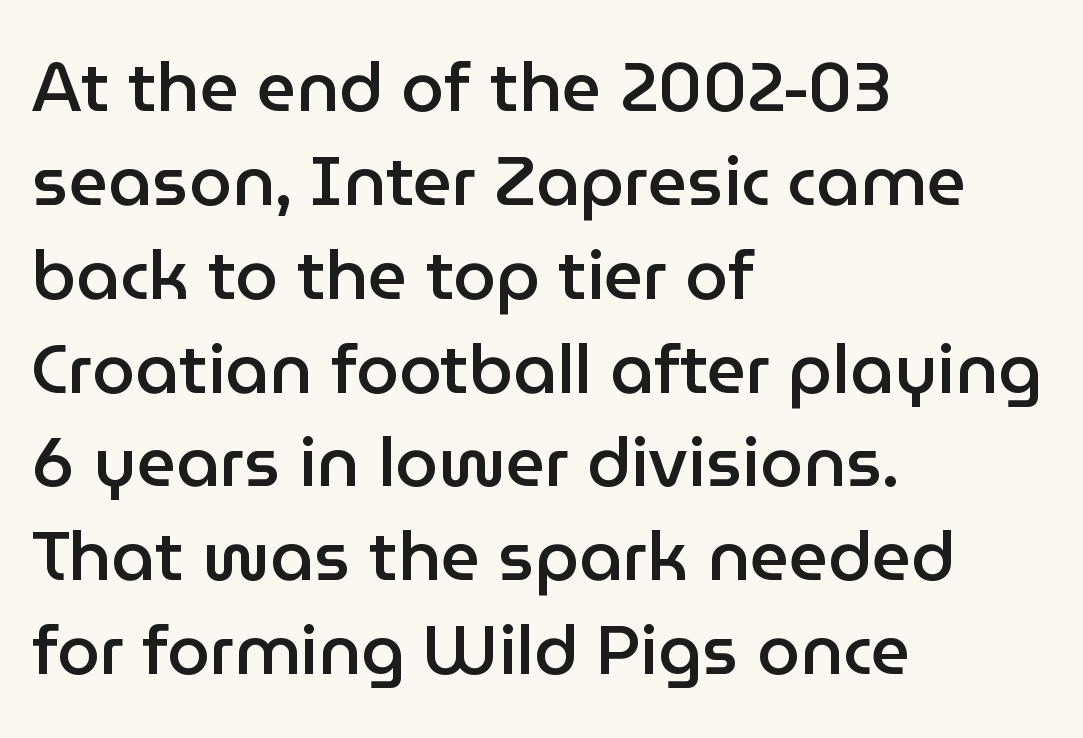
Compared with typical body copy, the letter spacing here is the same. The glyphs are unaccompanied by any horizontal stroke below them. Here the designer chose a conventional face with non-uniform glyph widths. Nope, no serifs anywhere on these letters.
